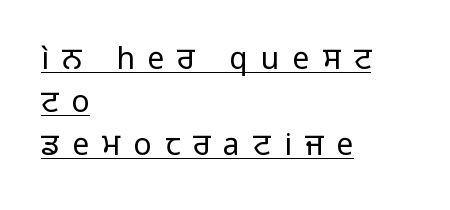
The image shows 30 px regular-weight sans-serif type, upright; set left-aligned, normal line spacing (1.44x), unusually wide letter spacing (+0.44 em), underlined; low stroke contrast and a medium x-height.
